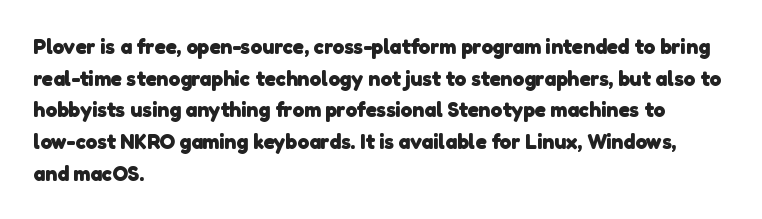
Q: Is the text bold? A: Yes.
Q: Is the text underlined? A: No.
Q: How is the paragraph aligned? A: Left-aligned.
Q: Is the spacing between letters normal or unusually wide? A: Normal.
Q: Is the spacing between lines tight, normal or loose? A: Normal.
